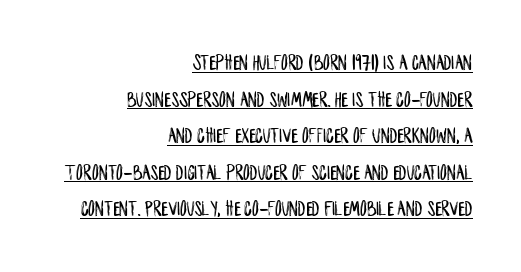
Q: Is the text italic (slanted)? A: No, it is upright.
Q: Is the text underlined? A: Yes.
Q: How is the paragraph aligned? A: Right-aligned.
Q: Is the spacing between letters normal or unusually wide? A: Normal.
Q: Is the spacing between lines tight, normal or loose? A: Normal.
